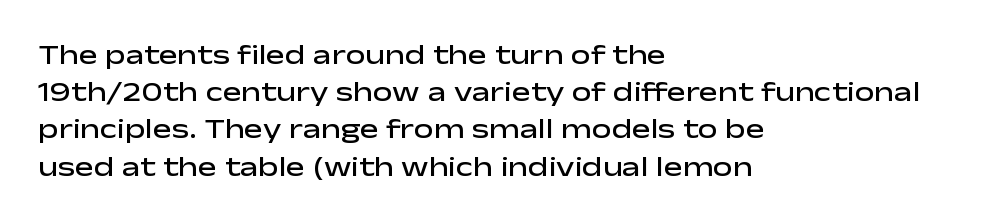
{"serif": "no", "italic": "no", "bold": "semi", "weight": "semibold", "width": "wide", "stroke_contrast": "low", "x_height": "medium", "monospaced": "no", "underline": "no", "align": "left", "line_spacing": "normal", "line_spacing_ratio": 1.33, "letter_spacing": "normal", "letter_spacing_em": 0.0, "glyph_px": 28}
